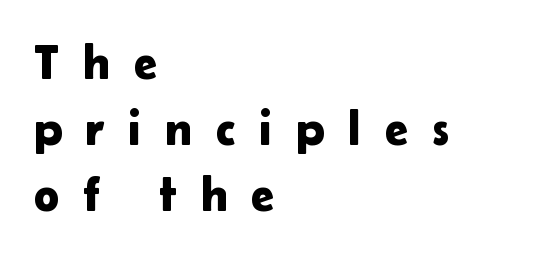
Glyph-to-glyph distance is far greater than everyday printed text. The passage shown is typed in a proportional face where columns would drift. Reading down the block, your eye returns to a fixed left position each line. Posture: vertical. Quick note: underline off.
